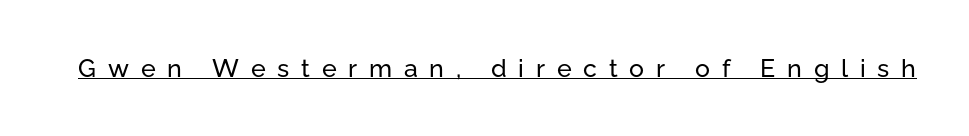
The image shows 25 px text type, upright; set unusually wide letter spacing (+0.47 em), underlined.
